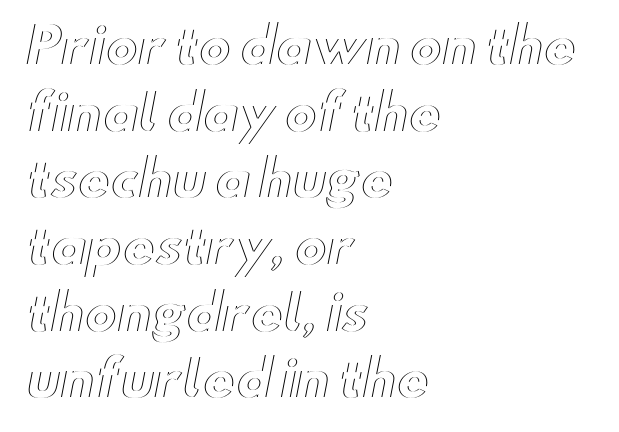
Caption: standard tracking, unaltered. The rendering uses natural spacing where letterforms have individual widths. No word sits above an underline. Caption: multi-line text, flush left, ragged right. Whoever set this chose a conventional vertical rhythm.
